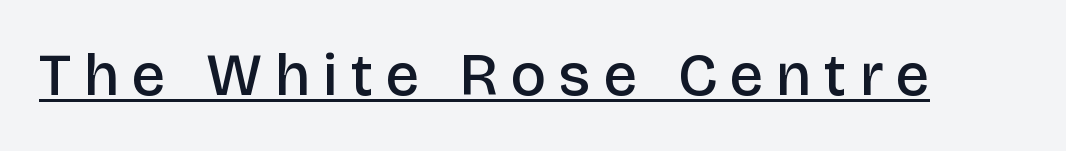
The image shows 60 px semibold sans-serif type, upright; set unusually wide letter spacing (+0.22 em), underlined; low stroke contrast and a large x-height.
